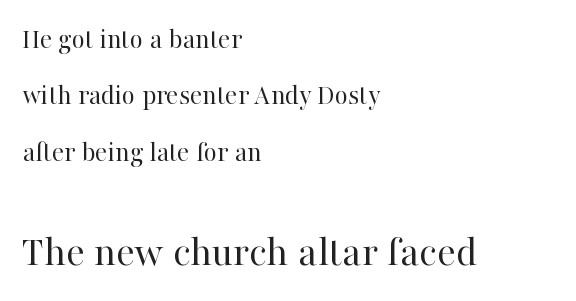
The image shows 44 px regular-weight serif type, upright; set left-aligned, loose line spacing (1.94x), normal letter spacing, not underlined; the second (bottom) block is 1.52x larger; high stroke contrast and a medium x-height.
